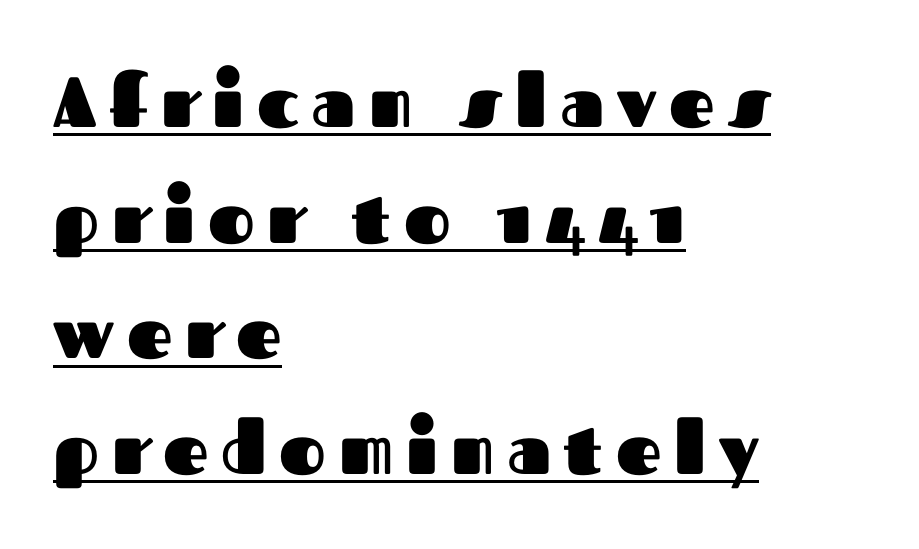
The image shows 71 px heavy sans-serif type, upright; set left-aligned, normal line spacing (1.63x), underlined; medium stroke contrast and a medium x-height.
